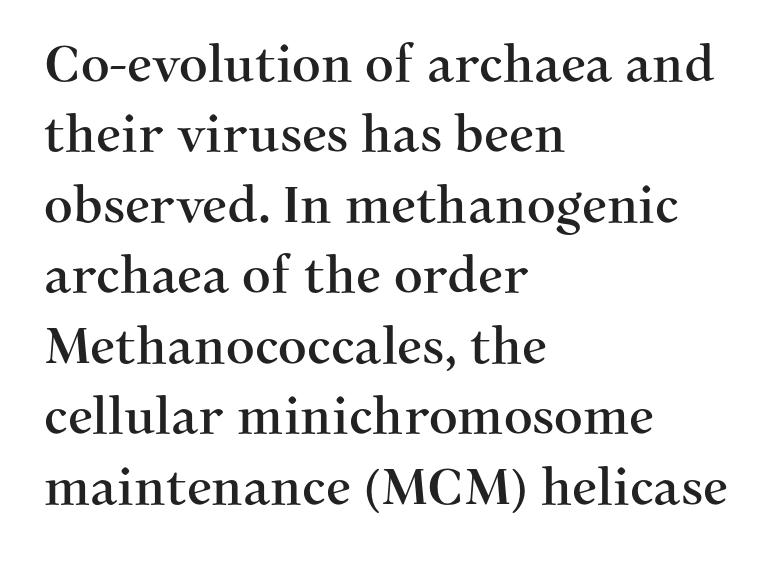
{"serif": "yes", "italic": "no", "width": "normal", "stroke_contrast": "medium", "x_height": "medium", "monospaced": "no", "underline": "no", "align": "left", "line_spacing": "normal", "line_spacing_ratio": 1.41, "letter_spacing": "normal", "letter_spacing_em": 0.0, "glyph_px": 50}
